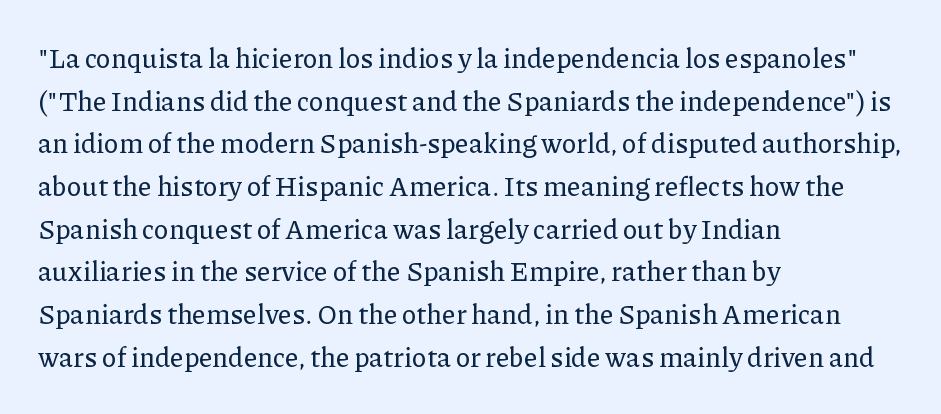
The words here are not underlined. Upright lettering throughout. This rendering leaves character spacing at its baseline value. These lines stack with their left ends in a neat column. Vertical spacing — default.
